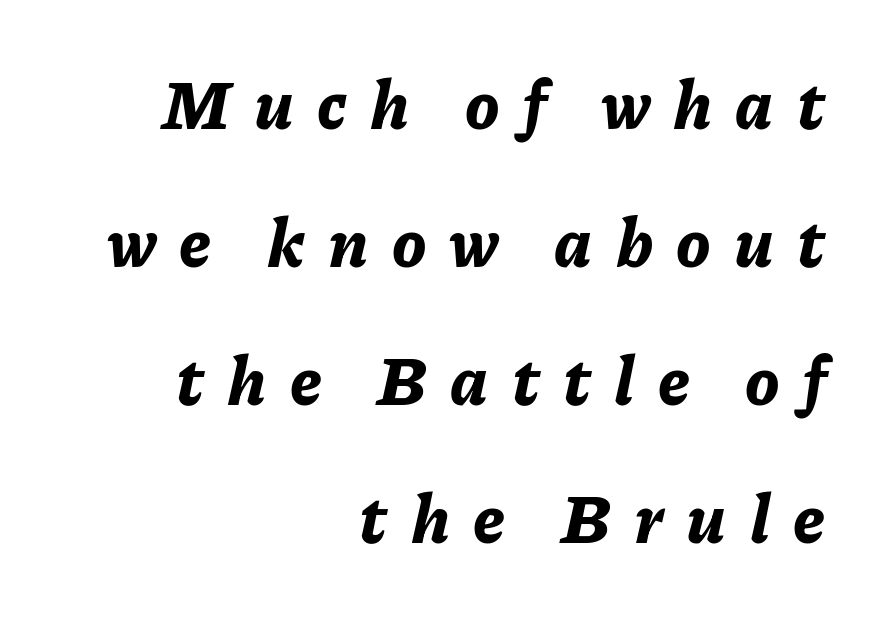
Is the letter spacing exaggerated? Yes — the characters are pushed far apart. Think of a printed novel: that variable character pitch is what you see here. The passage is arranged like a letterhead date or caption credit — flush right. When letters slant like this, we call the style italic.
